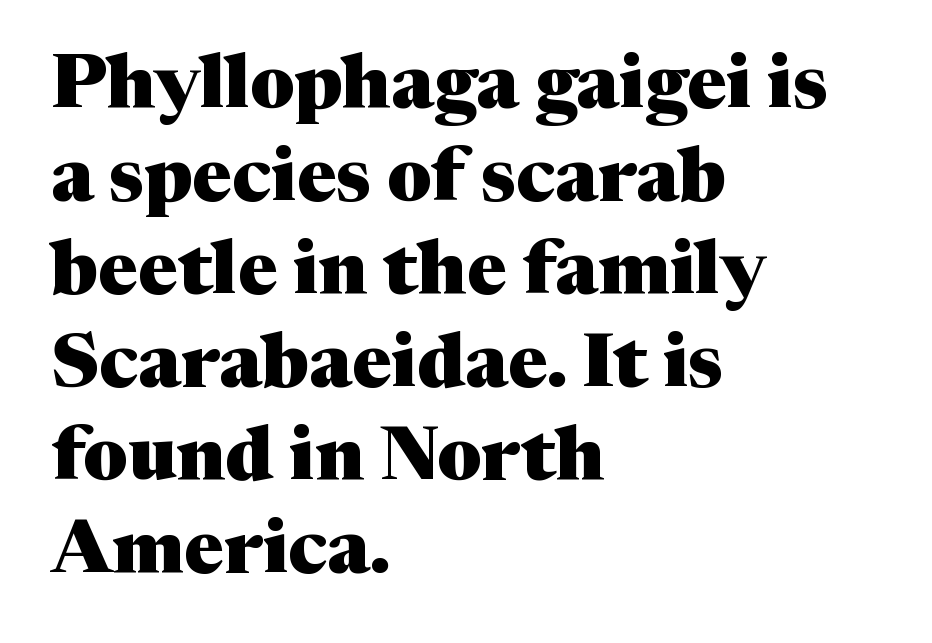
Set as a true bold cut, around the 700 mark. If you drew a ruler down the left edge, every line would touch it. Plain, unruled lines of type. Do the characters align in a grid? No, the font is proportional.
